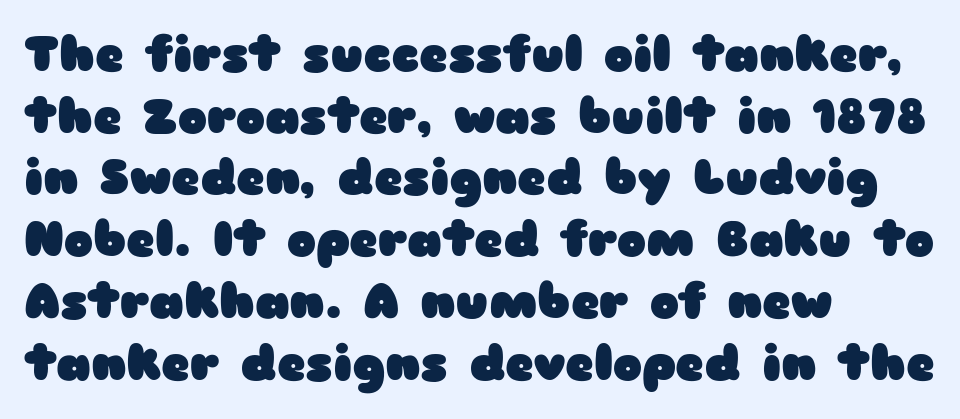
The image shows 49 px heavy, wide sans-serif type, upright; set left-aligned, normal line spacing (1.26x), normal letter spacing, not underlined; low stroke contrast and a medium x-height.
